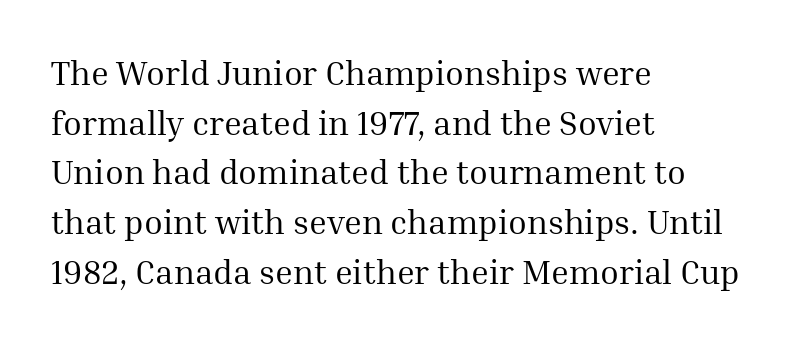
{"serif": "yes", "italic": "no", "bold": "no", "weight": "regular", "width": "normal", "stroke_contrast": "medium", "x_height": "medium", "monospaced": "no", "underline": "no", "align": "left", "line_spacing": "normal", "line_spacing_ratio": 1.46, "letter_spacing": "normal", "letter_spacing_em": 0.0, "glyph_px": 34}
